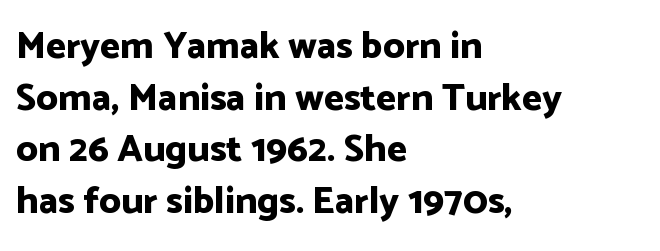
Q: Is the text bold? A: Yes.
Q: Is the text italic (slanted)? A: No, it is upright.
Q: Is the typeface a serif or a sans-serif typeface? A: Sans-serif.
Q: Is the text underlined? A: No.
Q: How is the paragraph aligned? A: Left-aligned.
Q: Is the spacing between letters normal or unusually wide? A: Normal.
Q: Is the spacing between lines tight, normal or loose? A: Normal.
Q: Width (condensed, normal, or wide)? A: Normal.
Q: Stroke contrast? A: Low.
Q: x-height? A: Medium.
Q: Monospaced? A: No.
